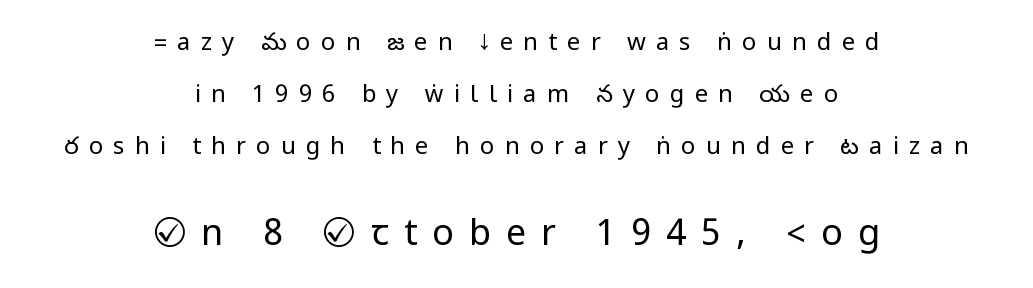
{"serif": "no", "italic": "no", "bold": "no", "weight": "regular", "width": "condensed", "stroke_contrast": "low", "underline": "no", "align": "center", "line_spacing": "loose", "line_spacing_ratio": 2.16, "letter_spacing": "wide", "letter_spacing_em": 0.42, "larger_block": "second", "size_ratio": 1.5, "glyph_px": 36}
